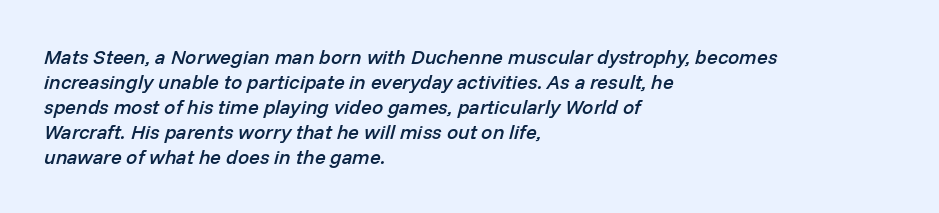
The image shows 20 px text type, italic (leaning right); set left-aligned, normal line spacing (1.25x), normal letter spacing, not underlined.
